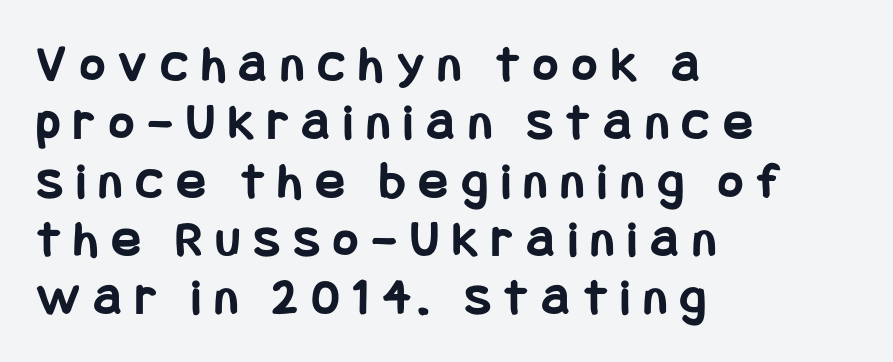
The image shows 53 px bold, condensed sans-serif type, upright; set left-aligned, tight line spacing (1.1x), unusually wide letter spacing (+0.27 em), not underlined; low stroke contrast and a large x-height.
